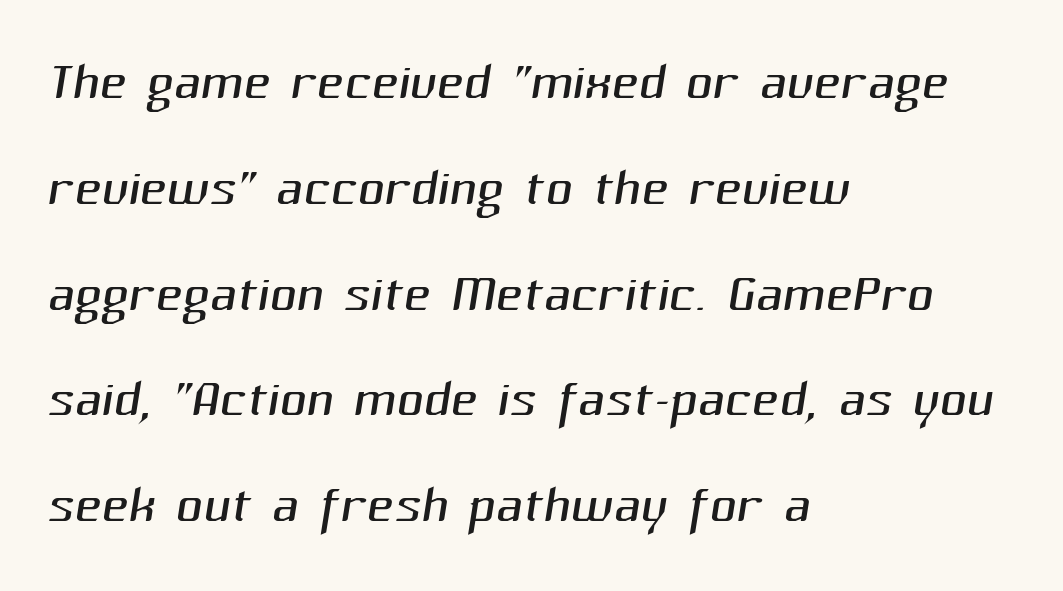
Default kerning and tracking; the words read as compact shapes. The lines in this sample share a left origin and differ only in where they stop. Any mark beneath the type? The region is blank. Note the varied advance widths — an 'i' is clearly narrower than an 'm'. The designer went with a sans here, leaving each stem footless. Each new line begins a customary step beneath the previous one.
